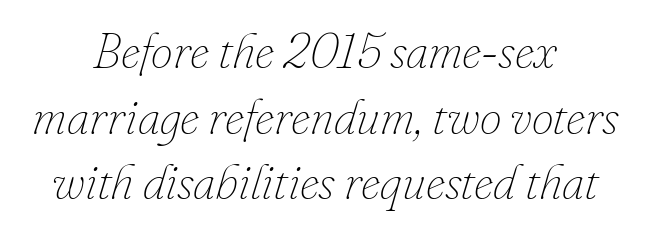
Q: Is the text bold? A: No.
Q: Is the text italic (slanted)? A: Yes, it leans right by about 16 degrees.
Q: Is the text underlined? A: No.
Q: How is the paragraph aligned? A: Centered.
Q: Is the spacing between letters normal or unusually wide? A: Normal.
Q: Is the spacing between lines tight, normal or loose? A: Normal.
Q: Width (condensed, normal, or wide)? A: Normal.
Q: Stroke contrast? A: Low.
Q: x-height? A: Small.
Q: Monospaced? A: No.
